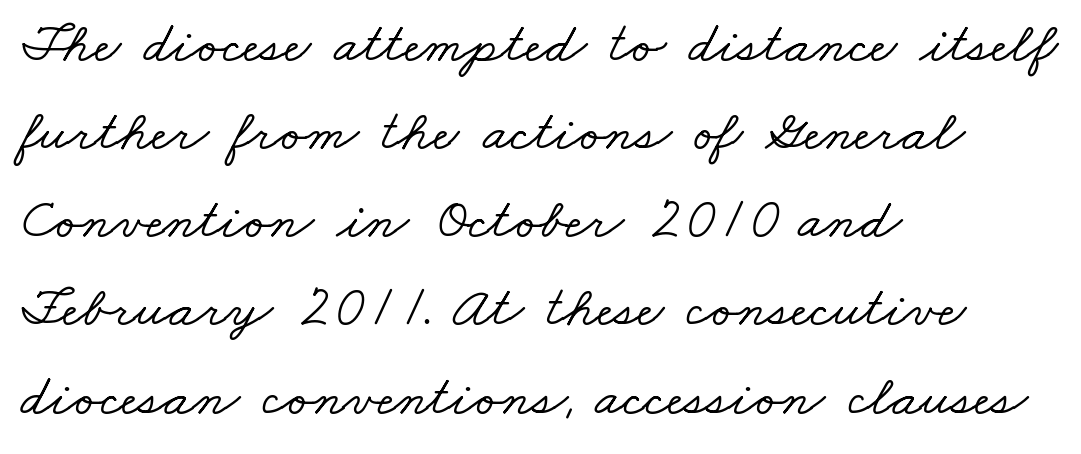
In CSS terms this would be text-align: left. Nobody touched the tracking dial on this one. Only glyphs here, with clear space below each row. Unlike a clean sans, this face finishes its strokes with serifs.
